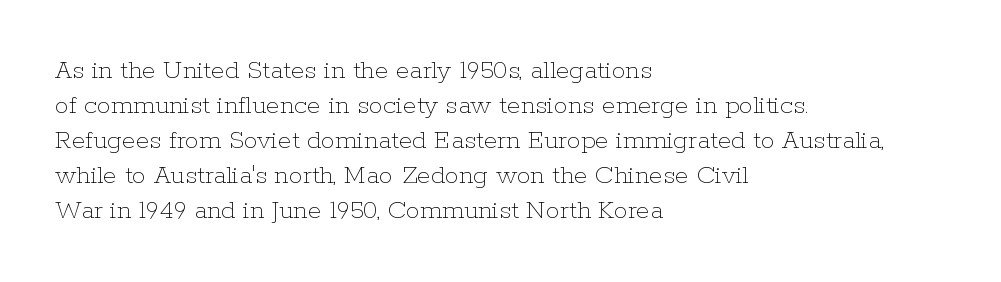
{"italic": "no", "bold": "no", "weight": "thin", "width": "normal", "stroke_contrast": "low", "x_height": "medium", "monospaced": "no", "underline": "no", "align": "left", "line_spacing": "normal", "line_spacing_ratio": 1.25, "letter_spacing": "normal", "letter_spacing_em": 0.0, "glyph_px": 28}
